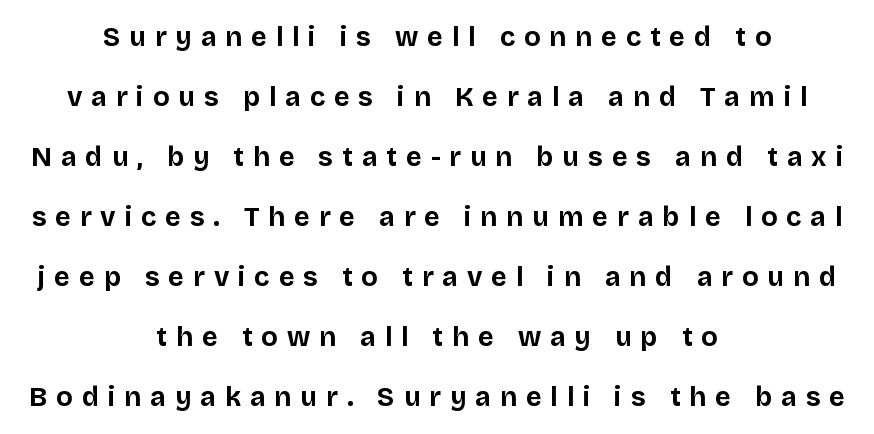
The image shows 27 px bold type, upright; set centered, loose line spacing (2.22x), unusually wide letter spacing (+0.33 em), not underlined.
